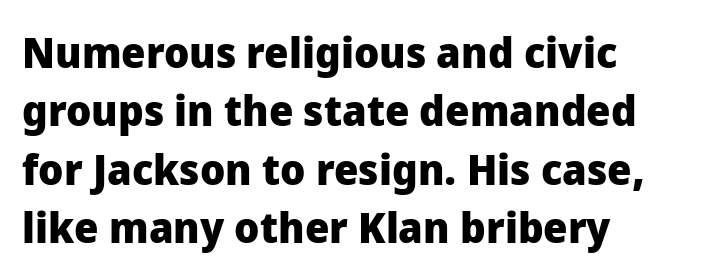
Q: Is the text bold? A: Yes.
Q: Is the text italic (slanted)? A: No, it is upright.
Q: Is the typeface a serif or a sans-serif typeface? A: Sans-serif.
Q: Is the text underlined? A: No.
Q: How is the paragraph aligned? A: Left-aligned.
Q: Is the spacing between letters normal or unusually wide? A: Normal.
Q: Is the spacing between lines tight, normal or loose? A: Normal.
Q: Width (condensed, normal, or wide)? A: Normal.
Q: Stroke contrast? A: Low.
Q: x-height? A: Medium.
Q: Monospaced? A: No.
